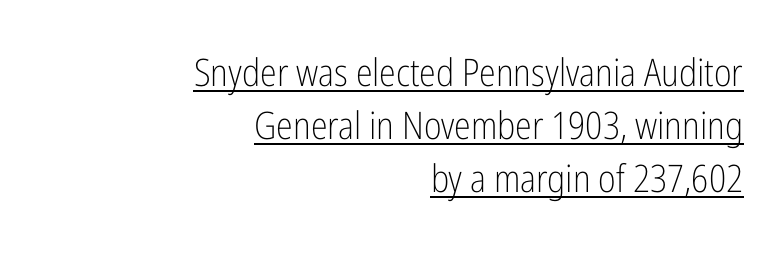
Q: Is the text bold? A: No.
Q: Is the text italic (slanted)? A: No, it is upright.
Q: Is the typeface a serif or a sans-serif typeface? A: Sans-serif.
Q: Is the text underlined? A: Yes.
Q: How is the paragraph aligned? A: Right-aligned.
Q: Is the spacing between letters normal or unusually wide? A: Normal.
Q: Is the spacing between lines tight, normal or loose? A: Normal.
Q: Width (condensed, normal, or wide)? A: Condensed.
Q: Stroke contrast? A: Low.
Q: x-height? A: Medium.
Q: Monospaced? A: No.
